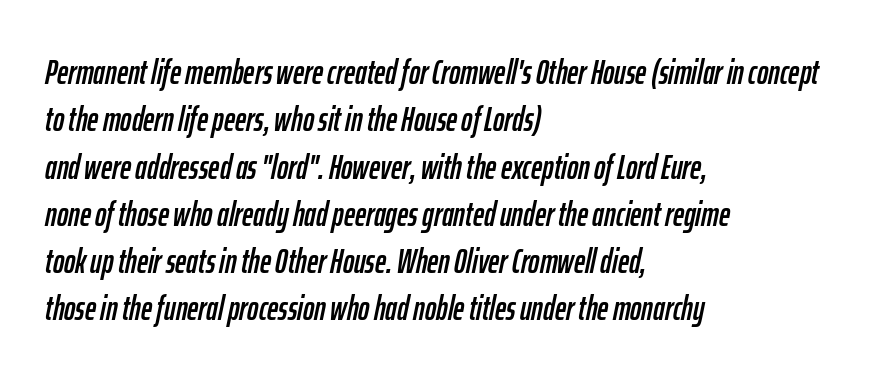
Q: Is the text italic (slanted)? A: Yes, it leans right by about 12 degrees.
Q: Is the text underlined? A: No.
Q: How is the paragraph aligned? A: Left-aligned.
Q: Is the spacing between letters normal or unusually wide? A: Normal.
Q: Is the spacing between lines tight, normal or loose? A: Normal.
Q: Width (condensed, normal, or wide)? A: Condensed.
Q: Stroke contrast? A: Low.
Q: x-height? A: Medium.
Q: Monospaced? A: No.
